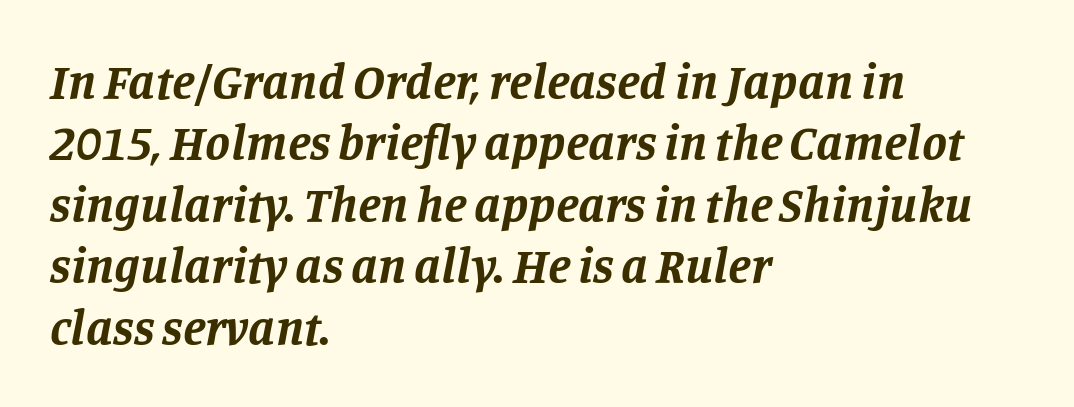
Rule under the text: the space is simply empty. Teacher's note: observe the even left margin — that is flush-left alignment. Classification — serif. A typesetter would call this zero additional tracking. Compared with an ordinary text face, these strokes are far heavier — a full bold.
